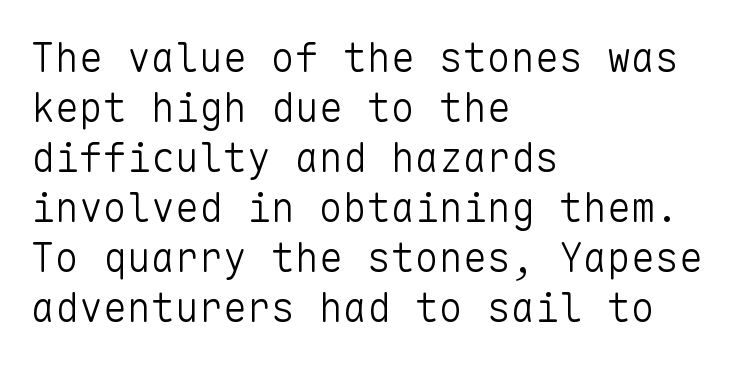
The axis of the letterforms is exactly vertical. This sample uses plain, unmodified letter spacing. If you drew a ruler down the left edge, every line would touch it. Counters stay open thanks to moderate or lighter strokes.
